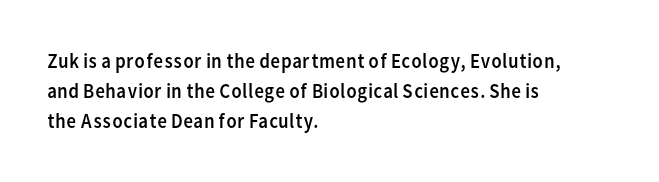
The image shows 21 px text type, upright; set left-aligned, normal line spacing (1.44x), normal letter spacing, not underlined.
